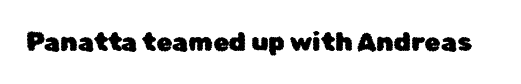
Is there any slant? The stems are plumb. Descenders are the only things crossing below the line. The line texture is even and compact thanks to regular tracking.
